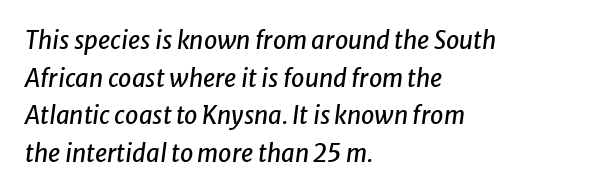
Clear beneath every line of the passage. Is there much room between lines? A standard amount, neither cramped nor airy. Each line starts at the same left margin while the right side varies. The letters sit at their default tracking, neither squeezed nor spread. The whole block is typeset with a tilt.
